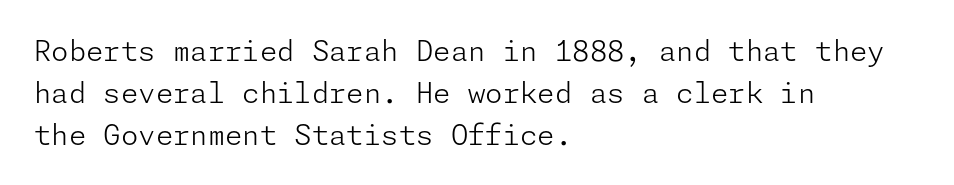
The type is set solid horizontally, with unmodified tracking. The font's upright variant was chosen for this text. The line-height multiplier appears to be the usual default. Examine the stroke ends and you'll find no serifs.
